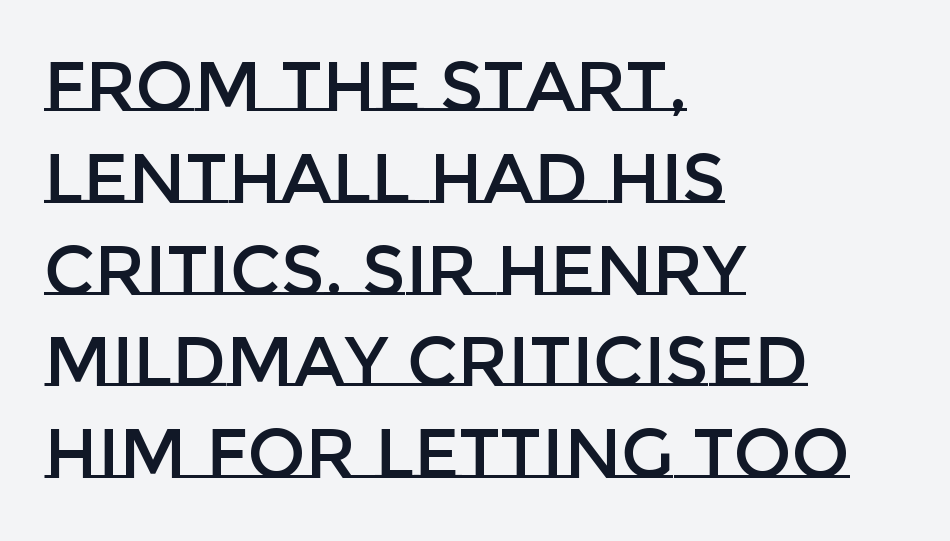
{"italic": "no", "width": "normal", "stroke_contrast": "low", "x_height": "large", "monospaced": "no", "underline": "no", "align": "left", "line_spacing": "normal", "line_spacing_ratio": 1.33, "letter_spacing": "normal", "letter_spacing_em": 0.0, "glyph_px": 69}
